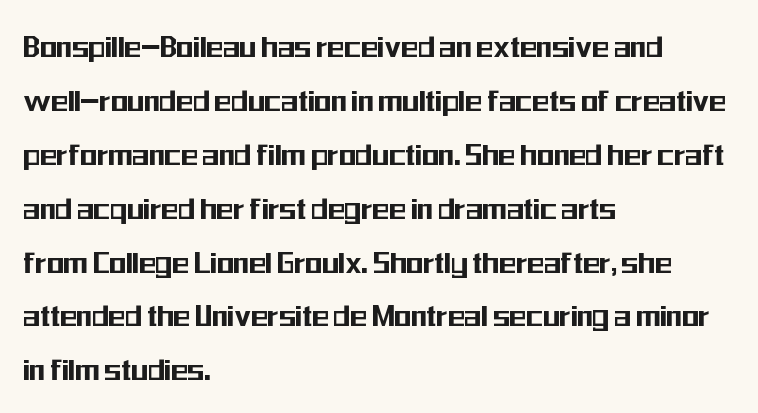
The image shows 35 px condensed sans-serif type, upright; set left-aligned, normal line spacing (1.54x), normal letter spacing, not underlined; medium stroke contrast and a medium x-height.
